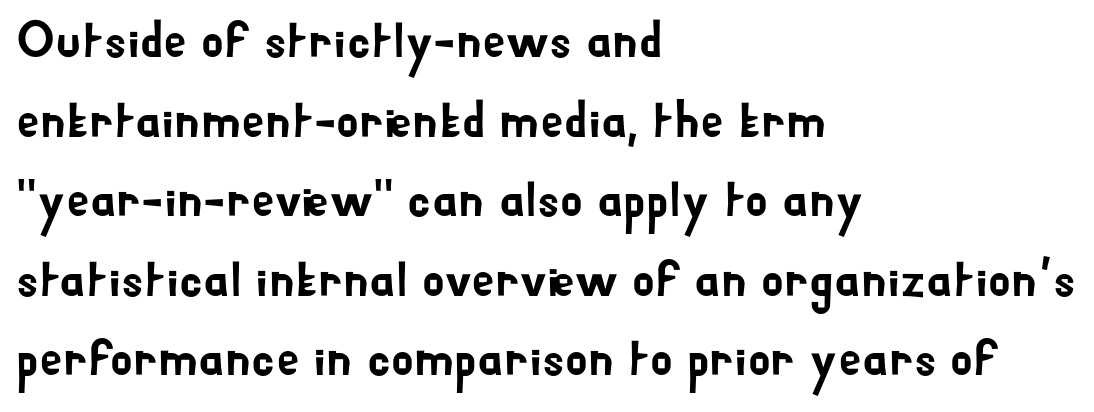
{"serif": "no", "italic": "no", "width": "normal", "stroke_contrast": "low", "x_height": "small", "monospaced": "no", "underline": "no", "align": "left", "line_spacing": "normal", "line_spacing_ratio": 1.53, "letter_spacing": "normal", "letter_spacing_em": 0.0, "glyph_px": 52}
